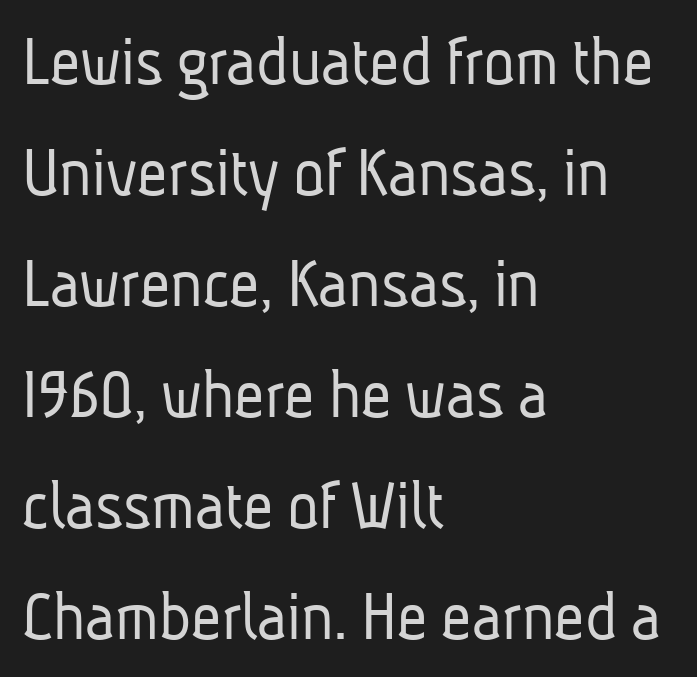
The image shows 74 px light, condensed sans-serif type; set left-aligned, normal line spacing (1.5x), normal letter spacing, not underlined; low stroke contrast and a medium x-height.
